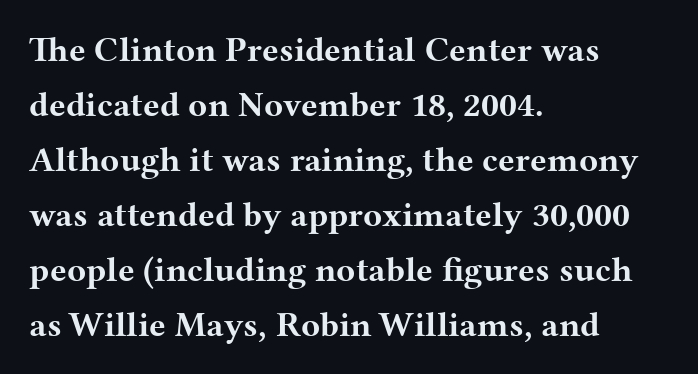
The image shows 35 px bold, wide serif type, upright; set left-aligned, normal line spacing (1.57x), normal letter spacing, not underlined; medium stroke contrast and a medium x-height.
